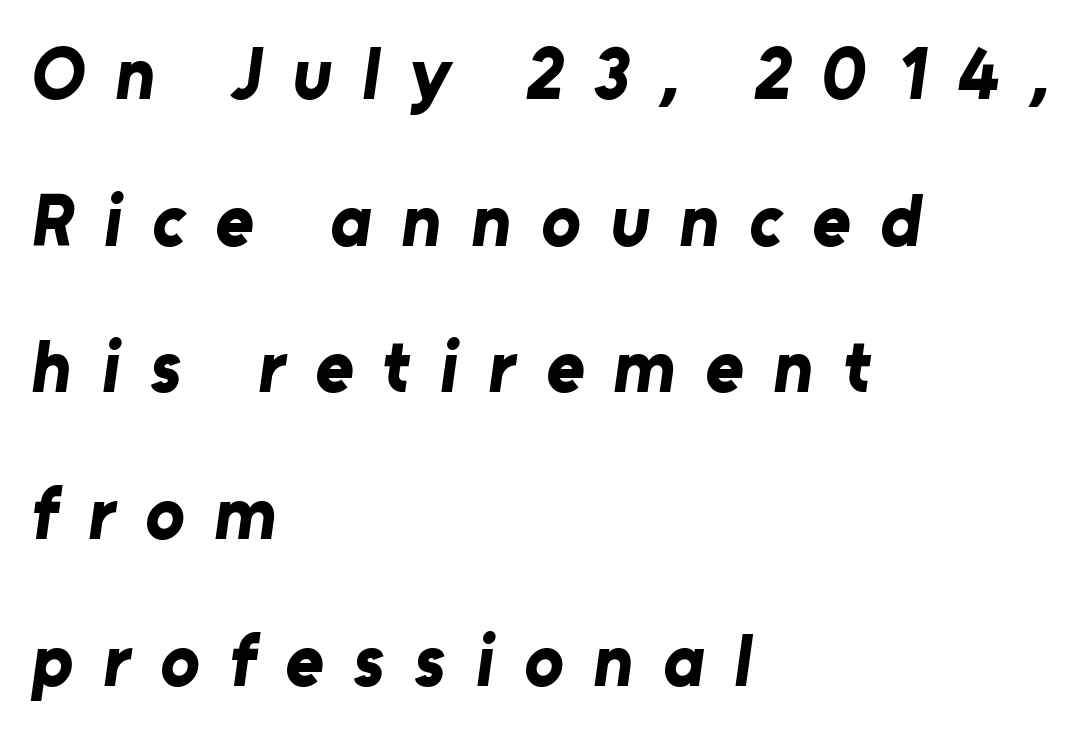
Q: Is the text bold? A: Yes.
Q: Is the typeface a serif or a sans-serif typeface? A: Sans-serif.
Q: Is the text underlined? A: No.
Q: How is the paragraph aligned? A: Left-aligned.
Q: Is the spacing between letters normal or unusually wide? A: Unusually wide.
Q: Is the spacing between lines tight, normal or loose? A: Loose.
Q: Width (condensed, normal, or wide)? A: Normal.
Q: Stroke contrast? A: Low.
Q: x-height? A: Medium.
Q: Monospaced? A: No.
